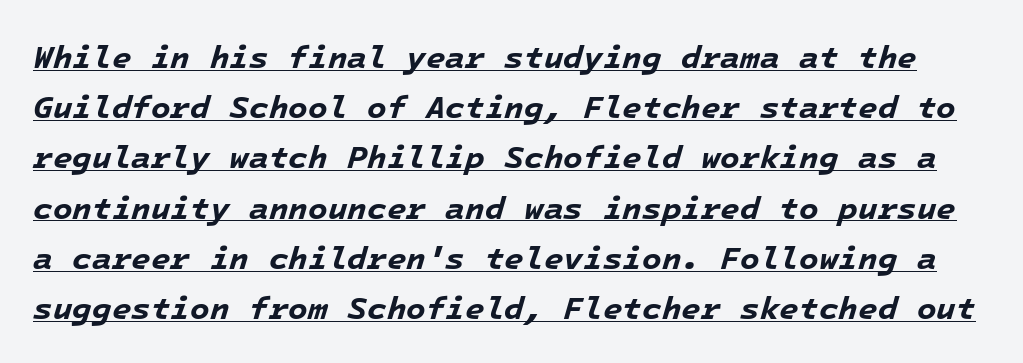
The image shows 32 px bold type, italic (leaning right), monospaced; set normal line spacing (1.57x), normal letter spacing, underlined; low stroke contrast and a medium x-height.
